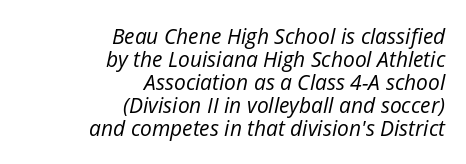
{"italic": "yes", "lean": "right", "slant_degrees": 12, "bold": "no", "underline": "no", "align": "right", "line_spacing": "tight", "line_spacing_ratio": 1.09, "letter_spacing": "normal", "letter_spacing_em": 0.0, "glyph_px": 21}
